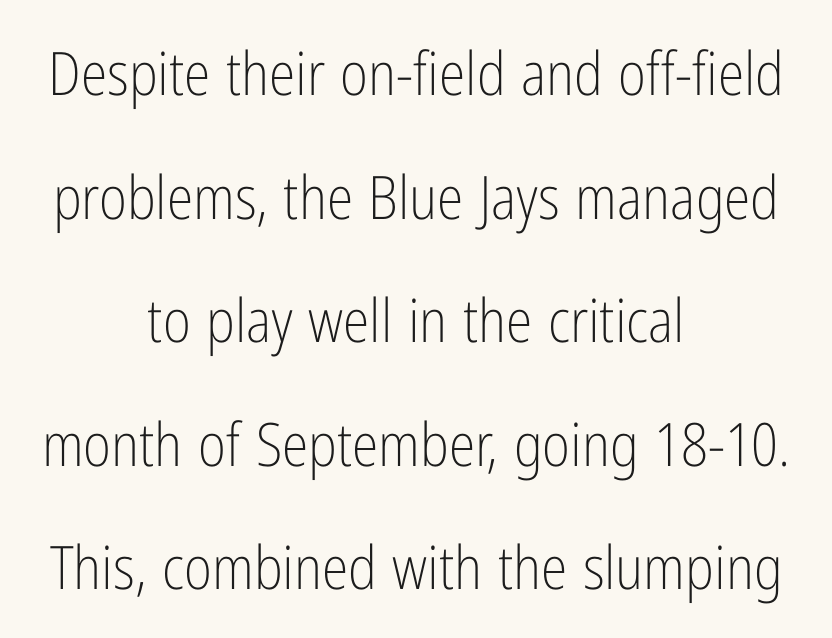
The image shows 60 px light, condensed sans-serif type, upright; set centered, loose line spacing (2.06x), normal letter spacing, not underlined; low stroke contrast and a medium x-height.
